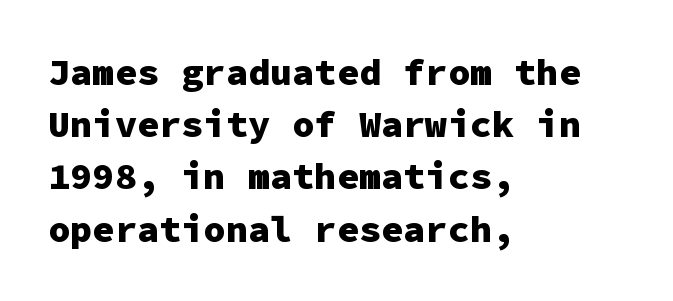
In terms of letterspacing, this is plain default setting. The font family rendered here belongs to the sans-serif group. You could count columns in this text — the font is strictly monospaced. Summary of vertical rhythm: regular, with standard interline spacing. Horizontal alignment here is leftward, the default for most running prose.
